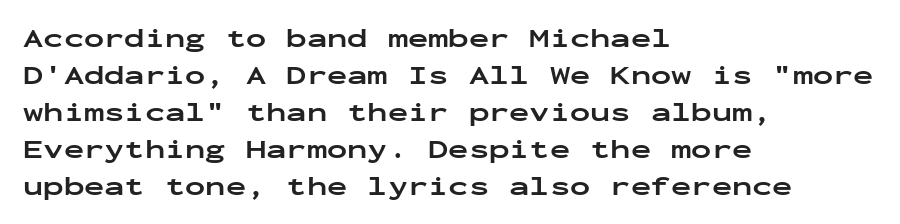
Every character sits straight up, as roman type does. Words appear dense and cohesive because spacing is normal. On the weight axis this lands at bold, roughly 700. In terms of leading, this rendering sits right in the middle.
